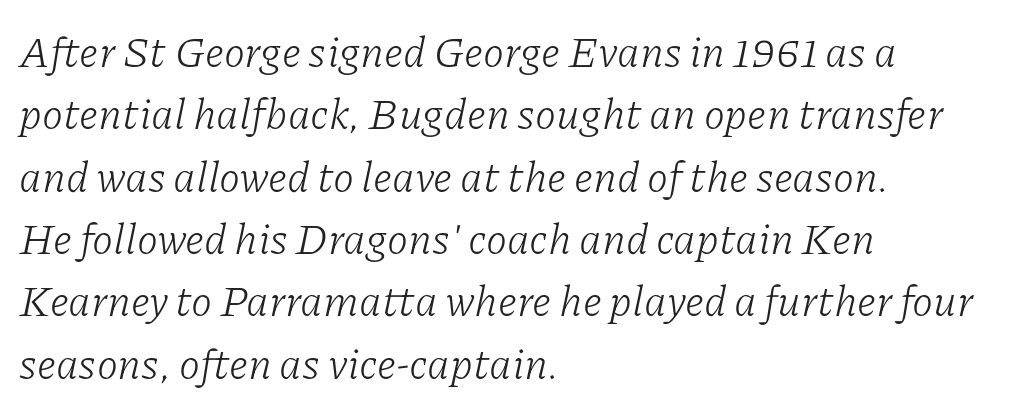
Q: Is the text bold? A: No.
Q: Is the text italic (slanted)? A: Yes, it leans right by about 11 degrees.
Q: Is the typeface a serif or a sans-serif typeface? A: Serif.
Q: Is the text underlined? A: No.
Q: How is the paragraph aligned? A: Left-aligned.
Q: Is the spacing between letters normal or unusually wide? A: Normal.
Q: Is the spacing between lines tight, normal or loose? A: Normal.
Q: Width (condensed, normal, or wide)? A: Normal.
Q: Stroke contrast? A: Low.
Q: x-height? A: Medium.
Q: Monospaced? A: No.
